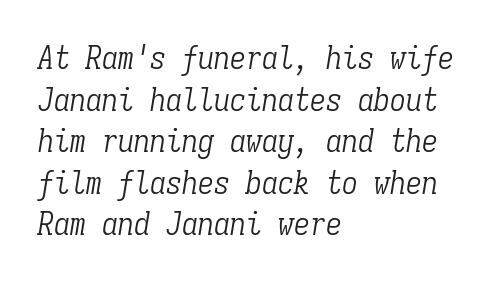
Between one letter and the next there's only the usual sliver of space. The rendering shows small feet on the letterforms — a serif design. Rule under the text: the space is simply empty. No extra ink here — the face is not bold. Notice how the stems are inclined rather than vertical — that's the hallmark of italics. Do the characters align in a grid? Yes, the font is monospaced.
